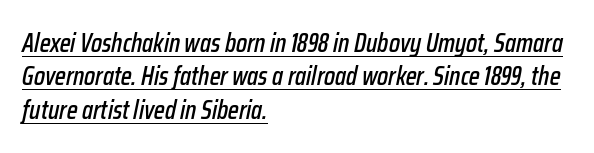
How would I describe the line gaps? Plain and ordinary. The face used here appears with an underline applied. Spacing between characters is what you'd get straight out of the box. Every row of glyphs begins at an identical x-position on the left. The rendering applies a slant to the glyphs.
